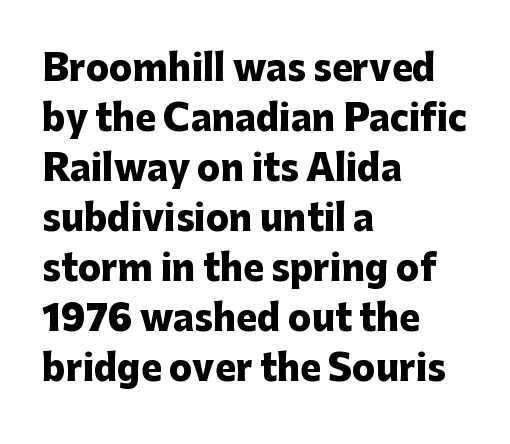
The baseline area is clear. The passage shown is typed in a proportional face where columns would drift. Compared with a centered layout, this one pins lines to the left instead. Leading: standard.
